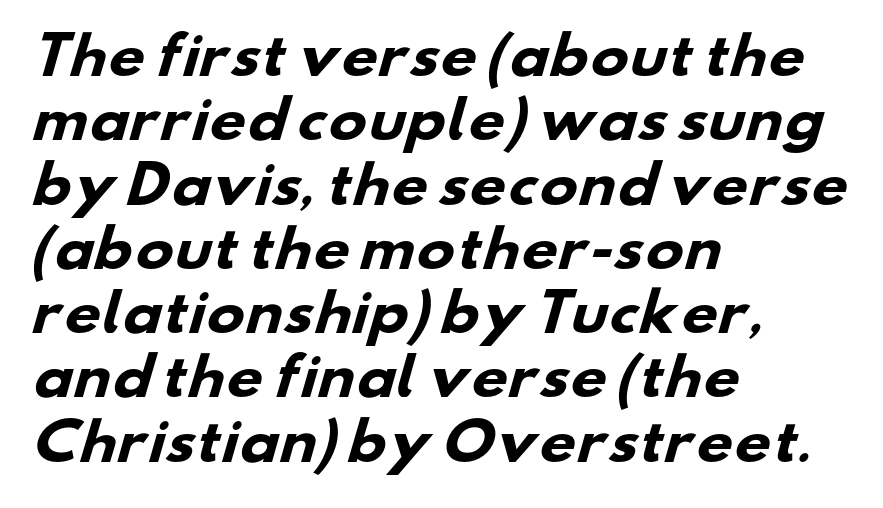
{"serif": "no", "bold": "yes", "weight": "heavy", "width": "wide", "stroke_contrast": "low", "x_height": "small", "monospaced": "no", "underline": "no", "align": "left", "line_spacing": "normal", "line_spacing_ratio": 1.26, "letter_spacing": "normal", "letter_spacing_em": 0.0, "glyph_px": 51}
